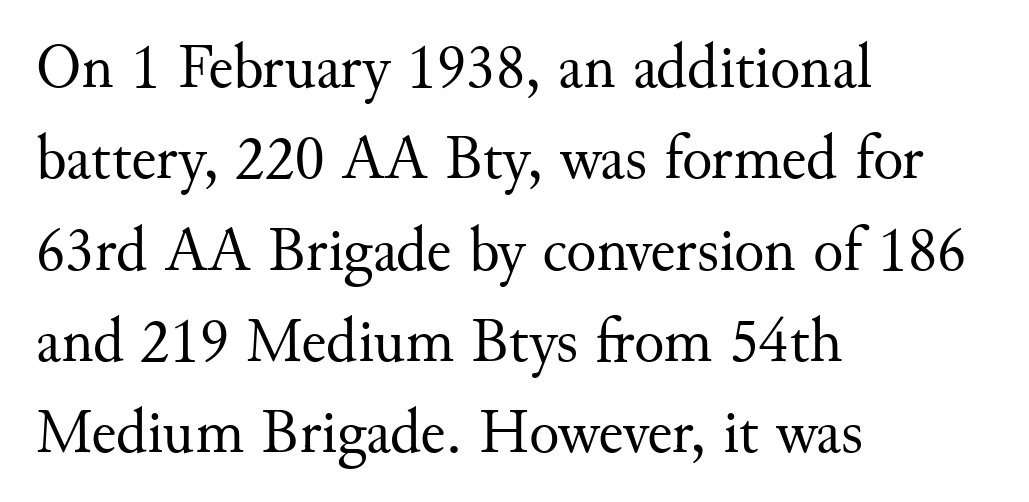
Summary of vertical rhythm: regular, with standard interline spacing. Only glyphs here, with clear space below each row. All the whitespace from short lines collects on the right. Little horizontal feet cap the strokes, marking this as serif type. Compared with typical body copy, the letter spacing here is the same.
